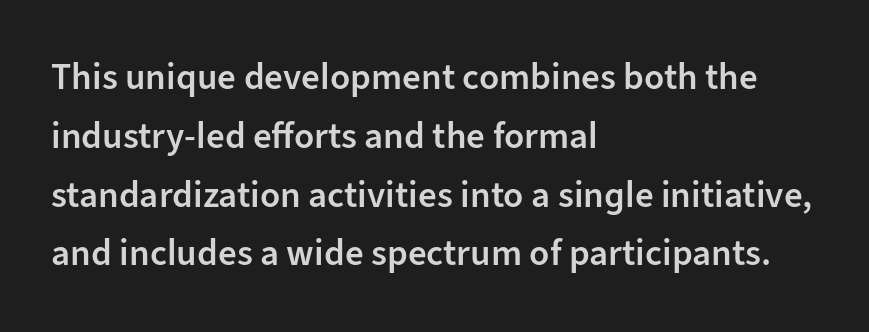
Q: Is the text bold? A: Semi-bold.
Q: Is the text italic (slanted)? A: No, it is upright.
Q: Is the typeface a serif or a sans-serif typeface? A: Sans-serif.
Q: Is the text underlined? A: No.
Q: How is the paragraph aligned? A: Left-aligned.
Q: Is the spacing between letters normal or unusually wide? A: Normal.
Q: Is the spacing between lines tight, normal or loose? A: Normal.
Q: Width (condensed, normal, or wide)? A: Normal.
Q: Stroke contrast? A: Low.
Q: x-height? A: Medium.
Q: Monospaced? A: No.
